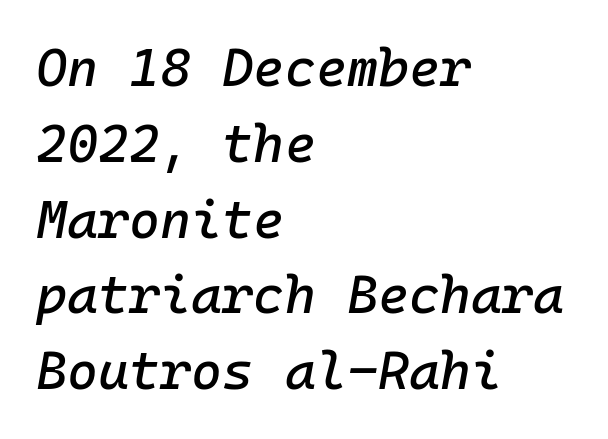
{"italic": "yes", "lean": "right", "slant_degrees": 10, "width": "normal", "stroke_contrast": "low", "x_height": "medium", "monospaced": "yes", "underline": "no", "align": "left", "line_spacing": "normal", "line_spacing_ratio": 1.43, "letter_spacing": "normal", "letter_spacing_em": 0.0, "glyph_px": 53}
